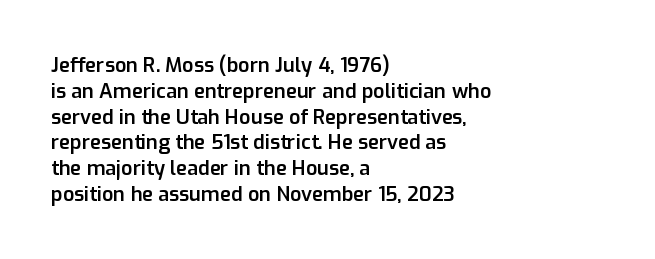
This is the in-between weight designers call semibold or demi. The passage is arranged the way most books set body copy — flush left. No word sits above an underline. Normally led — the rows are evenly, conventionally spaced. Observe the ordinary spacing: letters are neighbours, not strangers. The type sits square on the baseline with zero lean.
